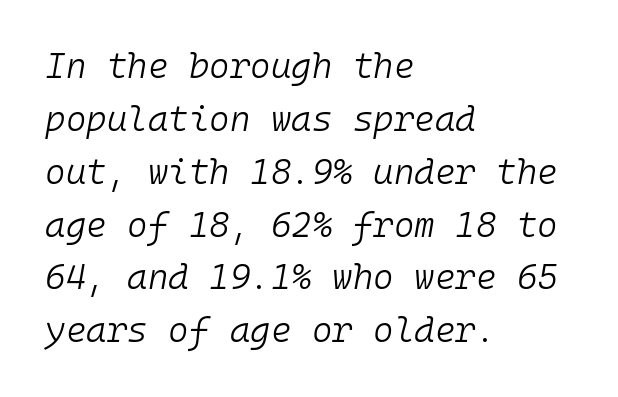
The image shows 35 px light type, italic (leaning right), monospaced; set left-aligned, normal line spacing (1.51x), normal letter spacing, not underlined; low stroke contrast and a medium x-height.
